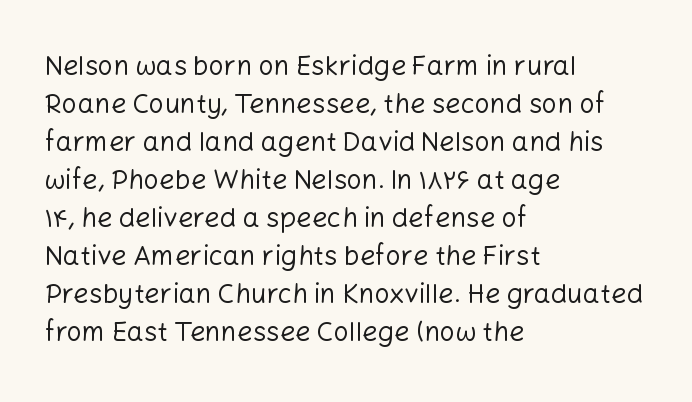
The designer left line spacing at the default. A classic flush-left, rag-right setting is used for this passage. The font sits on the lighter half of the weight spectrum, regular included. The letters stand straight up with perfectly vertical stems. No word sits above an underline.
